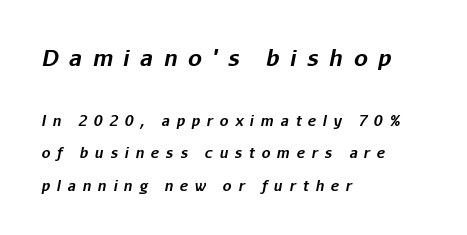
The image shows 22 px bold type, italic (leaning right); set left-aligned, loose line spacing (2.32x), unusually wide letter spacing (+0.48 em), not underlined; the first (top) block is 1.57x larger.
